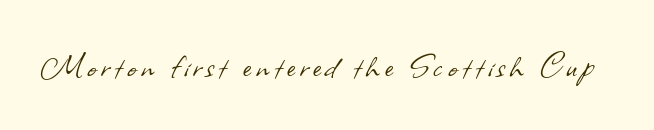
{"serif": "no", "bold": "no", "weight": "light", "width": "normal", "stroke_contrast": "low", "x_height": "small", "monospaced": "no", "underline": "no", "glyph_px": 39}
